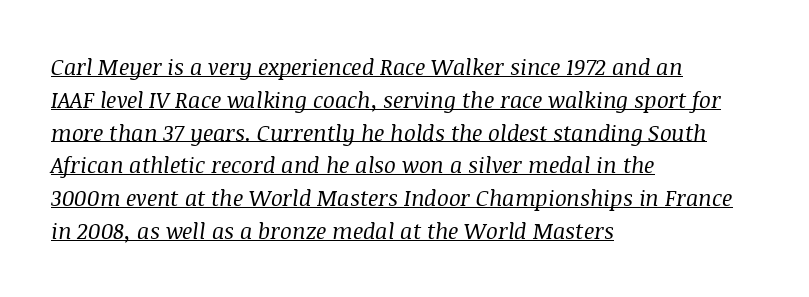
Q: Is the text bold? A: No.
Q: Is the text italic (slanted)? A: Yes, it leans right by about 8 degrees.
Q: Is the text underlined? A: Yes.
Q: How is the paragraph aligned? A: Left-aligned.
Q: Is the spacing between letters normal or unusually wide? A: Normal.
Q: Is the spacing between lines tight, normal or loose? A: Normal.
